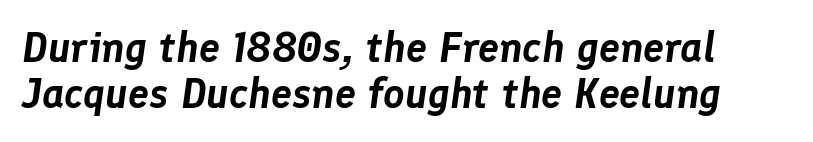
{"italic": "yes", "lean": "right", "slant_degrees": 8, "width": "normal", "stroke_contrast": "low", "x_height": "medium", "monospaced": "no", "underline": "no", "line_spacing": "tight", "line_spacing_ratio": 1.1, "letter_spacing": "normal", "letter_spacing_em": 0.0, "glyph_px": 42}
